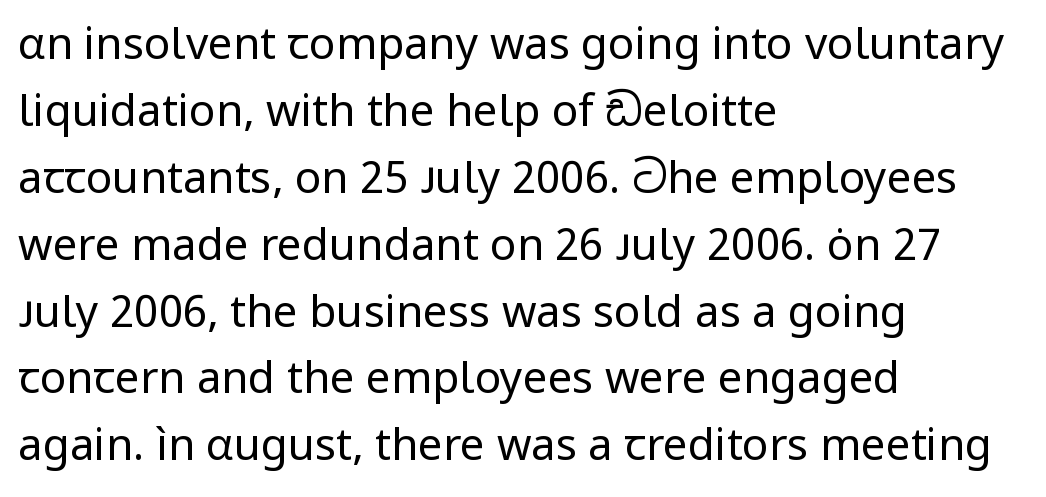
The image shows 44 px regular-weight sans-serif type, upright; set left-aligned, normal line spacing (1.52x), normal letter spacing, not underlined; low stroke contrast and a medium x-height.
